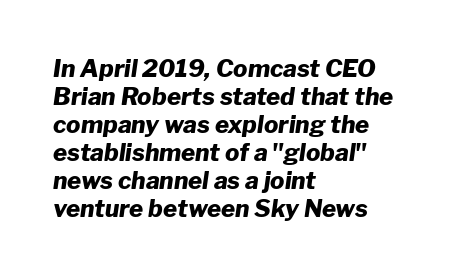
{"italic": "yes", "lean": "right", "slant_degrees": 8, "bold": "yes", "underline": "no", "align": "left", "line_spacing_ratio": 1.17, "letter_spacing": "normal", "letter_spacing_em": 0.0, "glyph_px": 24}
